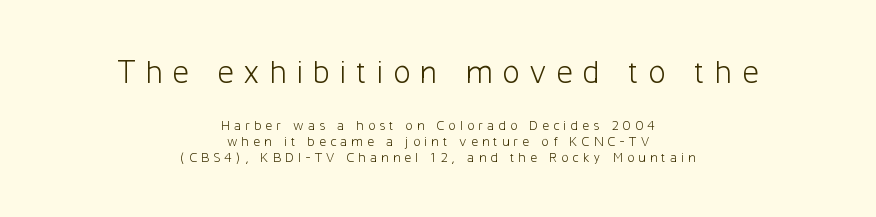
The image shows 33 px light sans-serif type, upright; set centered, line spacing 1.16x, unusually wide letter spacing (+0.28 em), not underlined; the first (top) block is 2.36x larger; low stroke contrast and a medium x-height.
